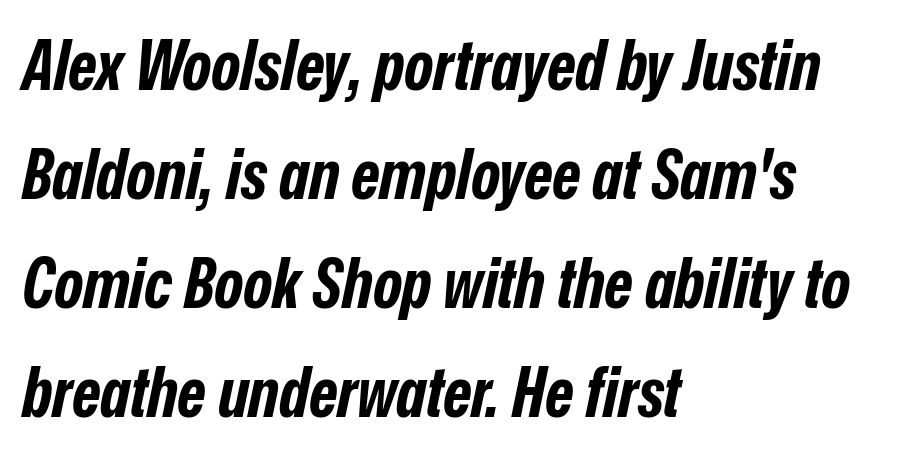
{"italic": "yes", "lean": "right", "slant_degrees": 12, "bold": "yes", "weight": "bold", "width": "condensed", "stroke_contrast": "low", "x_height": "medium", "monospaced": "no", "underline": "no", "align": "left", "line_spacing": "normal", "line_spacing_ratio": 1.58, "letter_spacing": "normal", "letter_spacing_em": 0.0, "glyph_px": 69}
